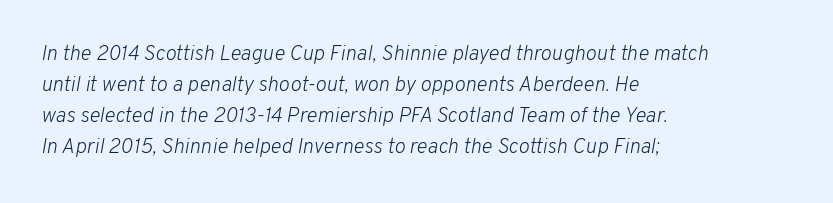
The image shows 21 px text type, italic (leaning right); set left-aligned, normal line spacing (1.47x), normal letter spacing, not underlined.
